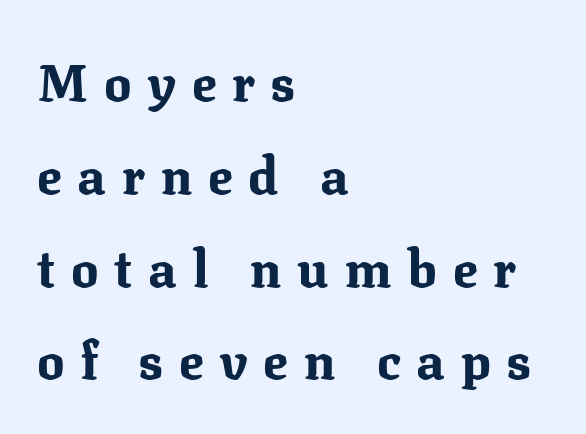
{"serif": "yes", "italic": "no", "bold": "yes", "weight": "bold", "width": "normal", "stroke_contrast": "medium", "x_height": "medium", "monospaced": "no", "underline": "no", "align": "left", "line_spacing_ratio": 1.82, "letter_spacing": "wide", "letter_spacing_em": 0.31, "glyph_px": 51}
